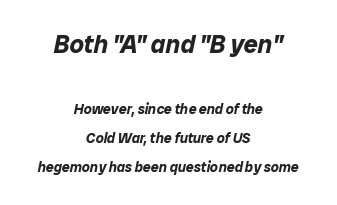
Q: Is the text bold? A: Yes.
Q: Is the text italic (slanted)? A: Yes, it leans right by about 12 degrees.
Q: Is the text underlined? A: No.
Q: How is the paragraph aligned? A: Centered.
Q: Is the spacing between letters normal or unusually wide? A: Normal.
Q: Is the spacing between lines tight, normal or loose? A: Loose.
Q: Which block of text is set in a larger size, the first (top) or the second (bottom)? A: The first (top) one.
